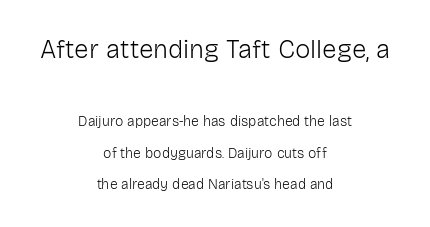
{"italic": "no", "bold": "no", "underline": "no", "align": "center", "line_spacing": "loose", "line_spacing_ratio": 2.25, "letter_spacing": "normal", "letter_spacing_em": 0.0, "larger_block": "first", "size_ratio": 1.86, "glyph_px": 26}
